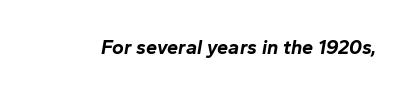
{"italic": "yes", "lean": "right", "slant_degrees": 10, "bold": "yes", "underline": "no", "letter_spacing": "normal", "letter_spacing_em": 0.0, "glyph_px": 20}
